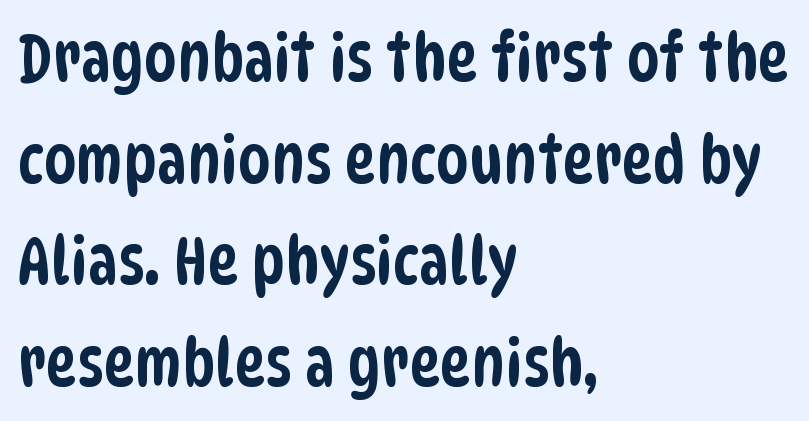
Just letters on the line, the space beneath them empty. The typeface chosen for these lines omits serifs. The letterforms sit shoulder to shoulder at normal distance. A typesetter would call this proportional, since set widths differ per character. What's the leading like? Ordinary, nothing unusual. Is the block centered? No — it sits flush against the left margin.
